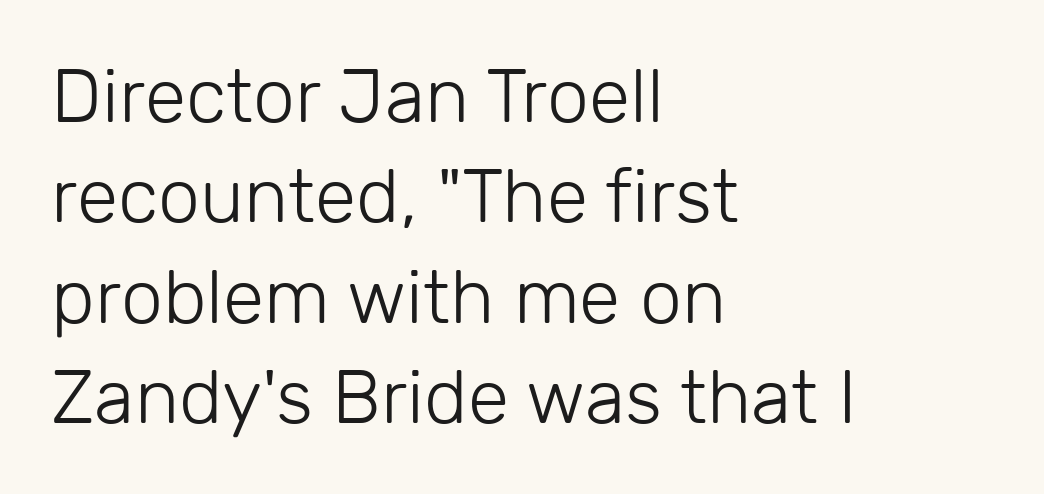
{"serif": "no", "italic": "no", "bold": "no", "weight": "light", "width": "normal", "stroke_contrast": "low", "x_height": "medium", "monospaced": "no", "underline": "no", "align": "left", "line_spacing": "normal", "line_spacing_ratio": 1.34, "letter_spacing": "normal", "letter_spacing_em": 0.0, "glyph_px": 75}
